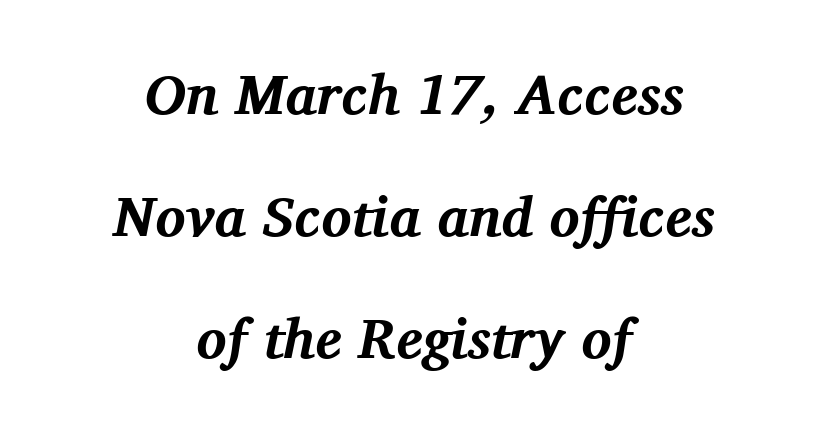
{"serif": "yes", "italic": "yes", "lean": "right", "slant_degrees": 11, "bold": "yes", "weight": "bold", "width": "normal", "stroke_contrast": "medium", "x_height": "medium", "monospaced": "no", "underline": "no", "align": "center", "line_spacing": "loose", "line_spacing_ratio": 2.18, "letter_spacing": "normal", "letter_spacing_em": 0.0, "glyph_px": 56}
